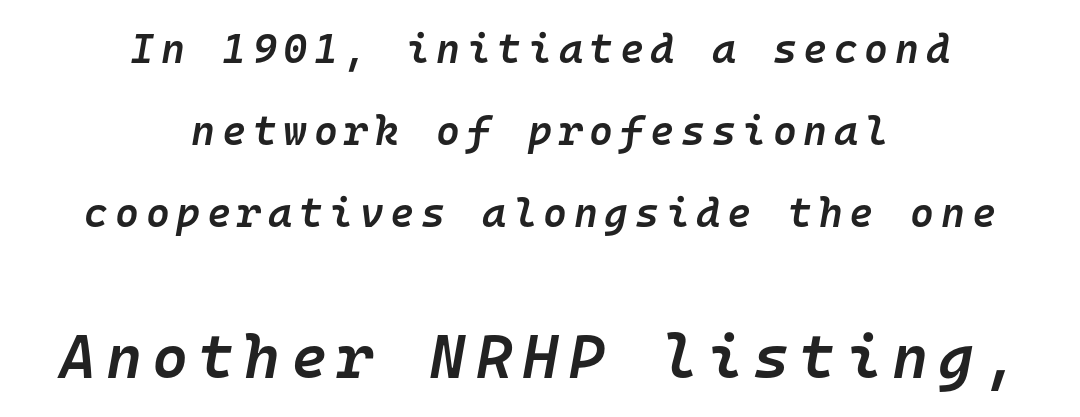
The glyphs have the mass of a demibold cut, below bold. Slant detected: the letters are inclined. The space beneath each line is pristine and unruled. Compared with typical paragraphs, the rows here are farther apart.
